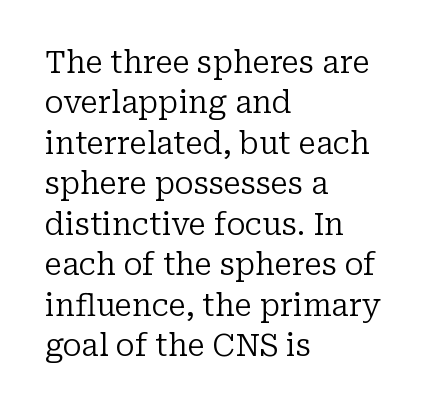
The image shows 30 px regular-weight serif type, upright; set left-aligned, normal line spacing (1.35x), normal letter spacing, not underlined; low stroke contrast and a medium x-height.
